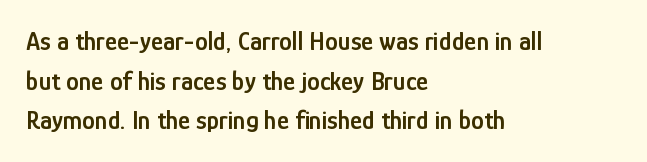
The image shows 26 px text type, upright; set left-aligned, normal line spacing (1.52x), normal letter spacing, not underlined.
